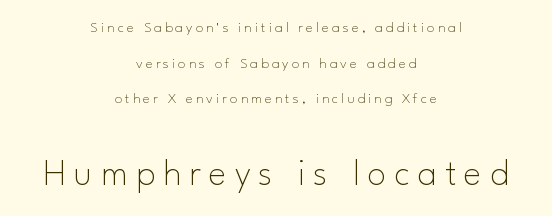
The image shows 38 px thin sans-serif type, upright; set centered, loose line spacing (2.38x), unusually wide letter spacing (+0.21 em), not underlined; the second (bottom) block is 2.53x larger; low stroke contrast and a small x-height.
